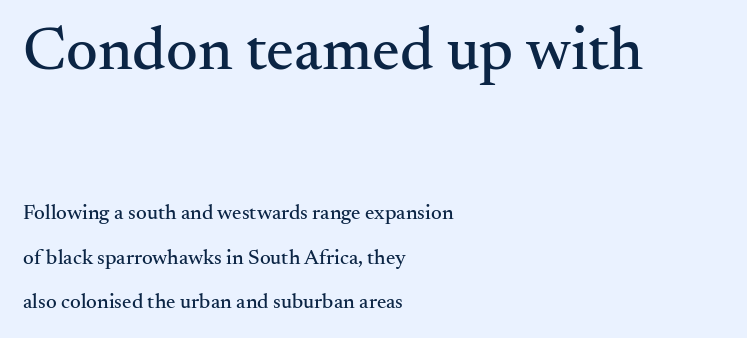
{"serif": "yes", "italic": "no", "width": "normal", "stroke_contrast": "medium", "x_height": "small", "monospaced": "no", "underline": "no", "align": "left", "line_spacing": "loose", "line_spacing_ratio": 2.11, "letter_spacing": "normal", "letter_spacing_em": 0.0, "larger_block": "first", "size_ratio": 2.95, "glyph_px": 62}
